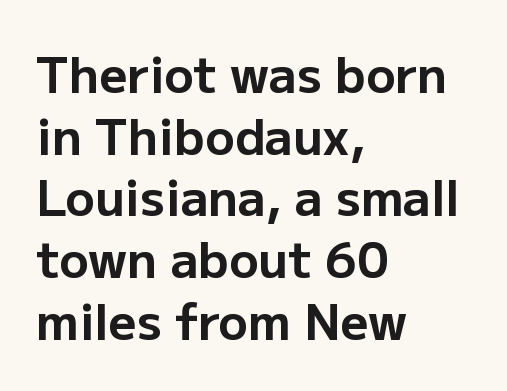
The image shows 49 px bold sans-serif type, upright; set left-aligned, normal line spacing (1.26x), normal letter spacing, not underlined; low stroke contrast and a medium x-height.
